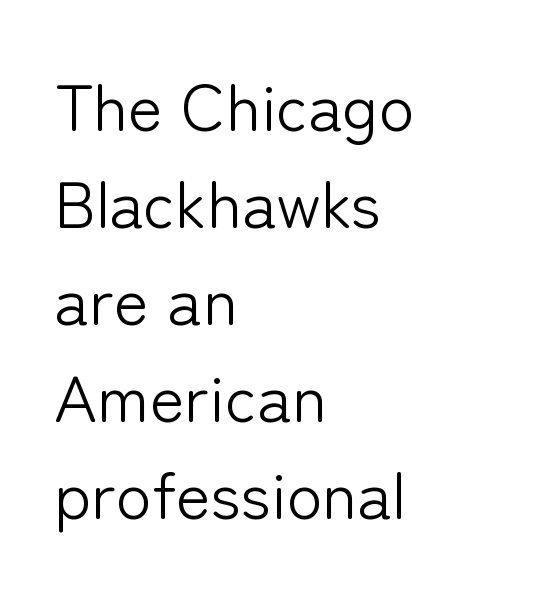
{"serif": "no", "italic": "no", "bold": "no", "weight": "light", "width": "normal", "stroke_contrast": "low", "x_height": "medium", "monospaced": "no", "underline": "no", "align": "left", "line_spacing": "normal", "line_spacing_ratio": 1.47, "letter_spacing": "normal", "letter_spacing_em": 0.0, "glyph_px": 66}
